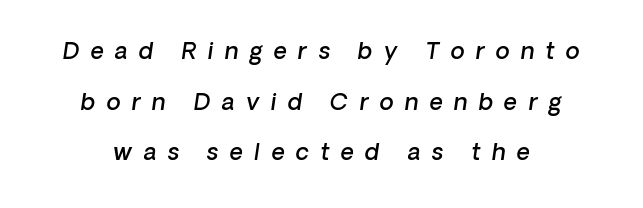
The image shows 23 px text type, italic (leaning right); set loose line spacing (2.2x), unusually wide letter spacing (+0.49 em), not underlined.
